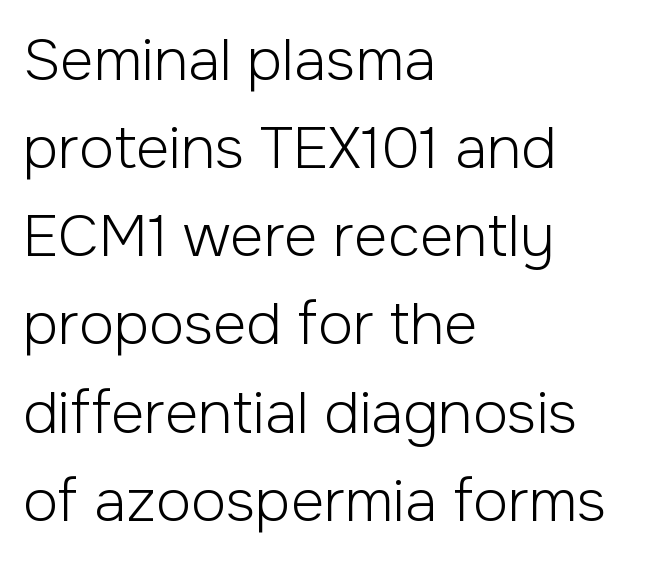
Spacing verdict: proportional, widths tailored to each character. Has an underline been added? It has not. The leading is moderate, giving the passage an even texture. The type sits square on the baseline with zero lean. Observe the ordinary spacing: letters are neighbours, not strangers.
